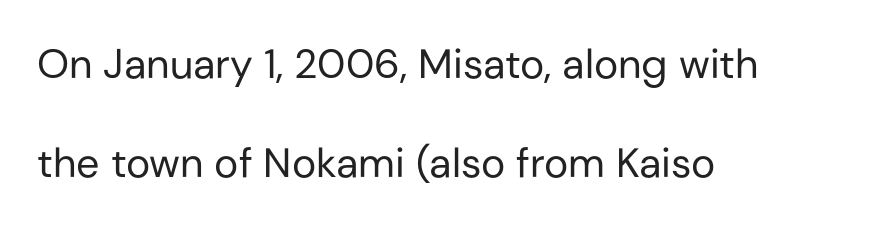
Q: Is the text bold? A: No.
Q: Is the text italic (slanted)? A: No, it is upright.
Q: Is the typeface a serif or a sans-serif typeface? A: Sans-serif.
Q: Is the text underlined? A: No.
Q: How is the paragraph aligned? A: Left-aligned.
Q: Is the spacing between letters normal or unusually wide? A: Normal.
Q: Is the spacing between lines tight, normal or loose? A: Loose.
Q: Width (condensed, normal, or wide)? A: Normal.
Q: Stroke contrast? A: Low.
Q: x-height? A: Medium.
Q: Monospaced? A: No.
